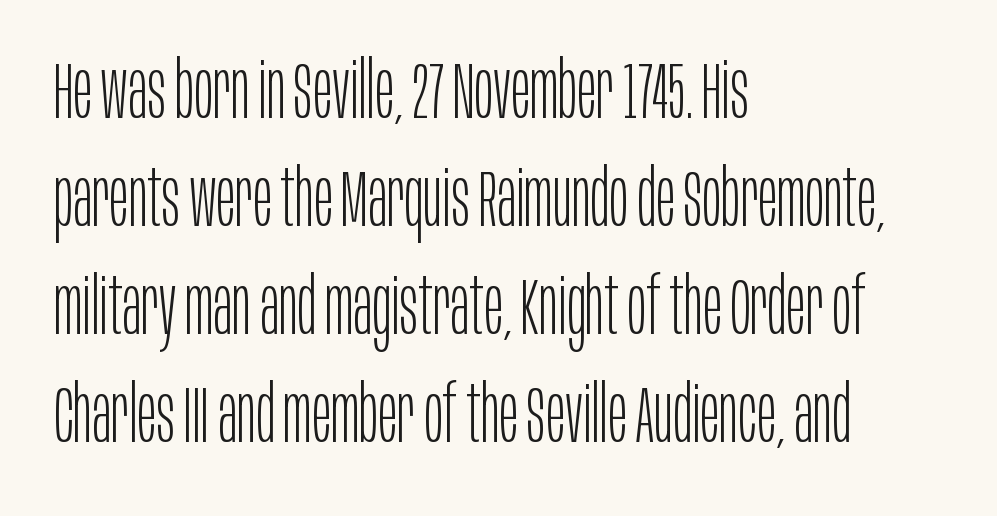
{"serif": "no", "italic": "no", "bold": "no", "weight": "light", "width": "condensed", "stroke_contrast": "low", "x_height": "large", "monospaced": "no", "underline": "no", "align": "left", "line_spacing": "normal", "line_spacing_ratio": 1.35, "letter_spacing": "normal", "letter_spacing_em": 0.0, "glyph_px": 80}
